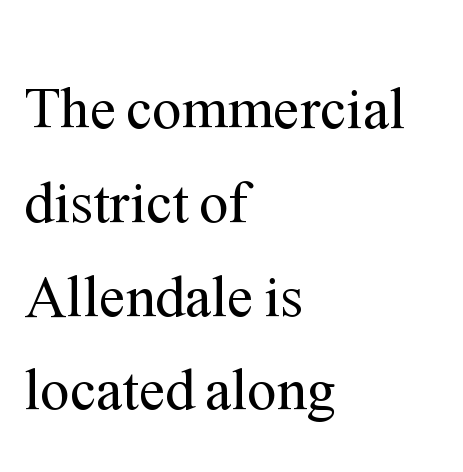
{"serif": "yes", "italic": "no", "bold": "no", "weight": "regular", "width": "normal", "stroke_contrast": "medium", "x_height": "medium", "monospaced": "no", "underline": "no", "align": "left", "line_spacing": "normal", "line_spacing_ratio": 1.59, "letter_spacing": "normal", "letter_spacing_em": 0.0, "glyph_px": 59}
